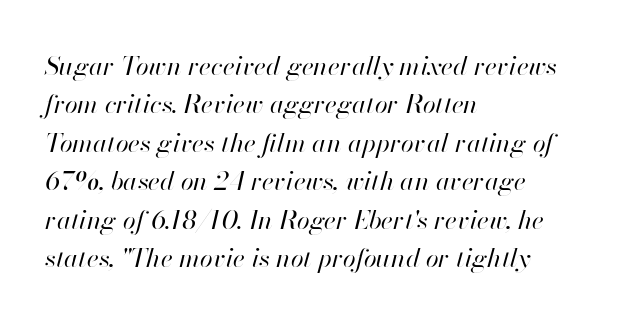
{"italic": "yes", "lean": "right", "slant_degrees": 13, "bold": "no", "underline": "no", "align": "left", "line_spacing": "normal", "line_spacing_ratio": 1.48, "letter_spacing": "normal", "letter_spacing_em": 0.0, "glyph_px": 26}
